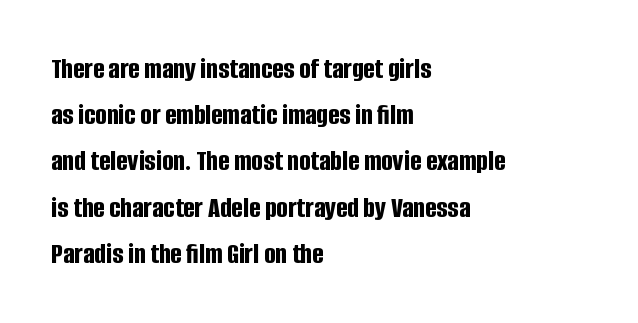
{"serif": "no", "italic": "no", "bold": "yes", "weight": "bold", "width": "condensed", "stroke_contrast": "low", "x_height": "large", "monospaced": "no", "underline": "no", "align": "left", "line_spacing": "normal", "line_spacing_ratio": 1.54, "letter_spacing": "normal", "letter_spacing_em": 0.0, "glyph_px": 30}
